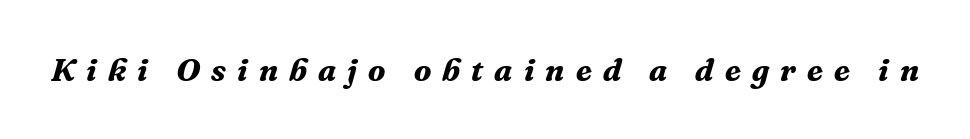
The image shows 32 px bold serif type, italic (leaning right); set unusually wide letter spacing (+0.35 em), not underlined; medium stroke contrast and a medium x-height.
